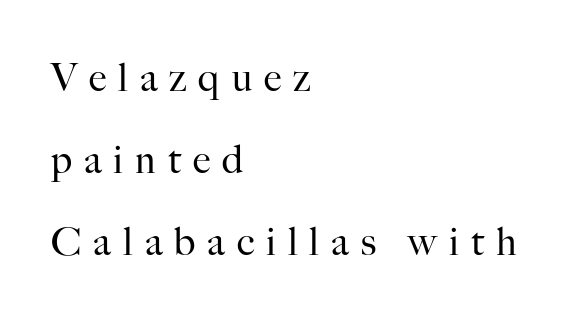
{"serif": "yes", "italic": "no", "bold": "no", "weight": "regular", "width": "normal", "stroke_contrast": "high", "x_height": "small", "monospaced": "no", "underline": "no", "align": "left", "line_spacing": "loose", "line_spacing_ratio": 2.1, "letter_spacing": "wide", "letter_spacing_em": 0.31, "glyph_px": 39}
